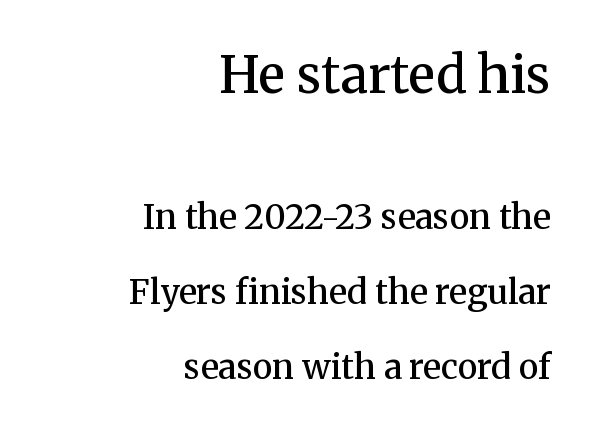
Q: Is the text bold? A: Semi-bold.
Q: Is the text italic (slanted)? A: No, it is upright.
Q: Is the typeface a serif or a sans-serif typeface? A: Serif.
Q: Is the text underlined? A: No.
Q: How is the paragraph aligned? A: Right-aligned.
Q: Is the spacing between letters normal or unusually wide? A: Normal.
Q: Is the spacing between lines tight, normal or loose? A: Loose.
Q: Which block of text is set in a larger size, the first (top) or the second (bottom)? A: The first (top) one.
Q: Width (condensed, normal, or wide)? A: Normal.
Q: Stroke contrast? A: Medium.
Q: x-height? A: Medium.
Q: Monospaced? A: No.
